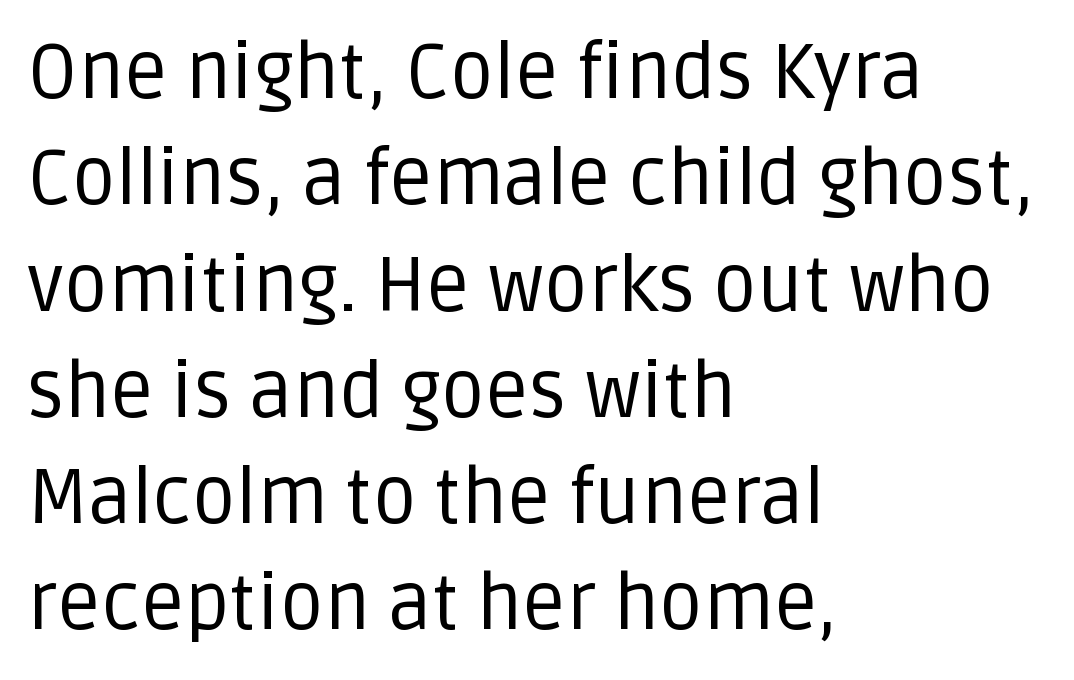
The image shows 77 px regular-weight sans-serif type, upright; set left-aligned, normal line spacing (1.38x), normal letter spacing, not underlined; low stroke contrast and a large x-height.
